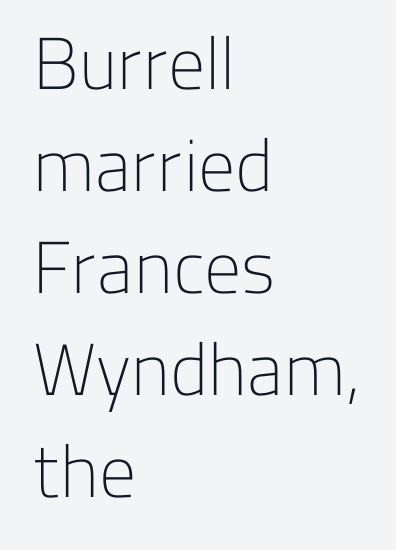
Q: Is the text bold? A: No.
Q: Is the text italic (slanted)? A: No, it is upright.
Q: Is the typeface a serif or a sans-serif typeface? A: Sans-serif.
Q: Is the text underlined? A: No.
Q: How is the paragraph aligned? A: Left-aligned.
Q: Is the spacing between letters normal or unusually wide? A: Normal.
Q: Is the spacing between lines tight, normal or loose? A: Normal.
Q: Width (condensed, normal, or wide)? A: Normal.
Q: Stroke contrast? A: Low.
Q: x-height? A: Medium.
Q: Monospaced? A: No.
